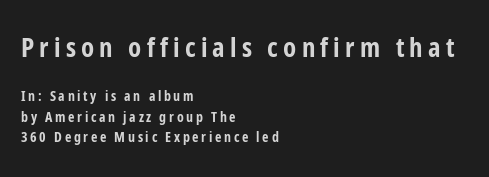
The image shows 27 px bold type, upright; set left-aligned, normal line spacing (1.47x), not underlined; the first (top) block is 1.93x larger.
